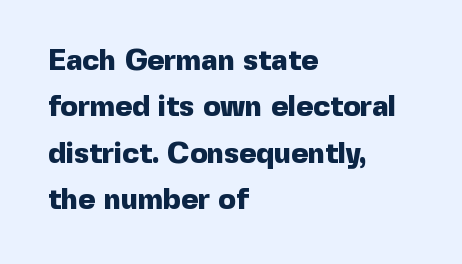
Line spacing here is normal. The setting favours the left margin, as ordinary paragraphs usually do. The baseline area is clear. This rendering employs a face without finishing strokes, i.e., a sans-serif. A typesetter would call this zero additional tracking.
